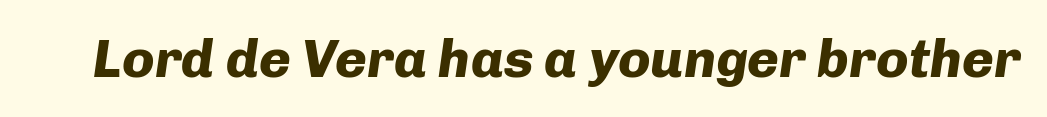
Q: Is the text bold? A: Yes.
Q: Is the text italic (slanted)? A: Yes, it leans right by about 8 degrees.
Q: Is the text underlined? A: No.
Q: Is the spacing between letters normal or unusually wide? A: Normal.
Q: Width (condensed, normal, or wide)? A: Normal.
Q: Stroke contrast? A: Low.
Q: x-height? A: Medium.
Q: Monospaced? A: No.
